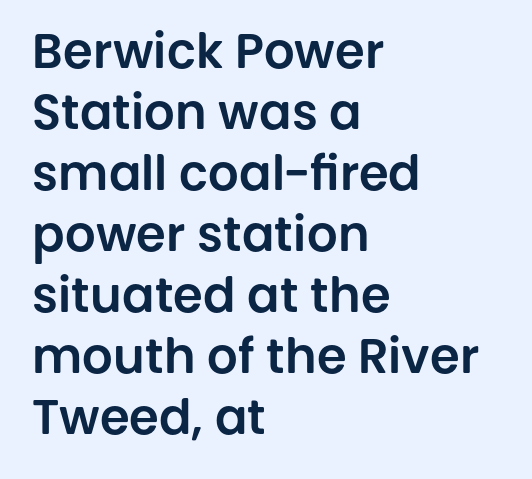
{"serif": "no", "italic": "no", "width": "normal", "stroke_contrast": "low", "x_height": "large", "monospaced": "no", "underline": "no", "align": "left", "line_spacing": "normal", "line_spacing_ratio": 1.27, "letter_spacing": "normal", "letter_spacing_em": 0.0, "glyph_px": 48}
